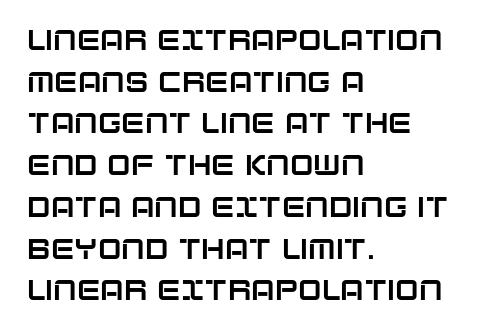
{"serif": "no", "italic": "no", "width": "normal", "stroke_contrast": "low", "x_height": "large", "monospaced": "no", "underline": "no", "align": "left", "line_spacing": "normal", "line_spacing_ratio": 1.49, "letter_spacing": "normal", "letter_spacing_em": 0.0, "glyph_px": 28}
